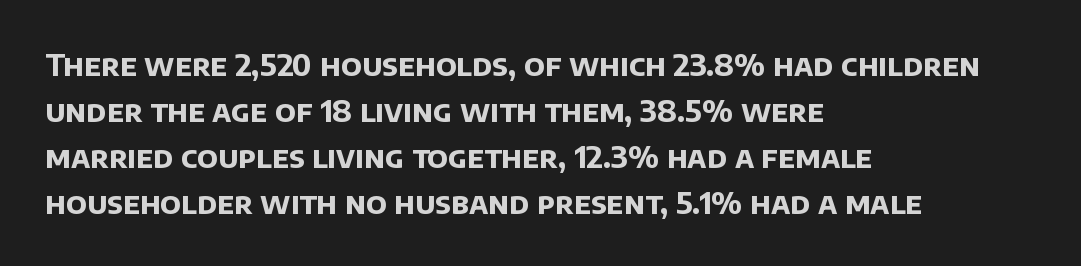
{"serif": "no", "bold": "yes", "weight": "bold", "width": "normal", "stroke_contrast": "low", "x_height": "large", "monospaced": "no", "underline": "no", "align": "left", "line_spacing": "normal", "line_spacing_ratio": 1.53, "letter_spacing": "normal", "letter_spacing_em": 0.0, "glyph_px": 30}
